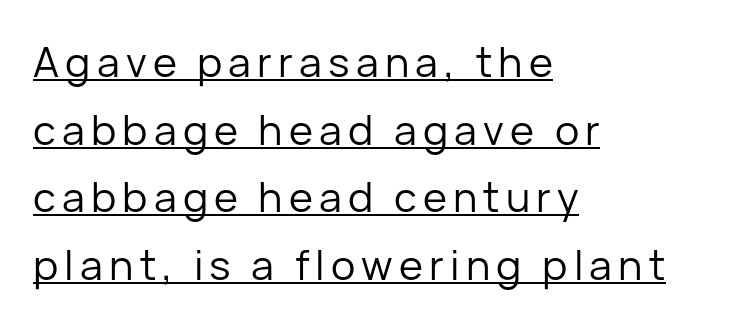
Q: Is the text bold? A: No.
Q: Is the text italic (slanted)? A: No, it is upright.
Q: Is the typeface a serif or a sans-serif typeface? A: Sans-serif.
Q: Is the text underlined? A: Yes.
Q: How is the paragraph aligned? A: Left-aligned.
Q: Is the spacing between lines tight, normal or loose? A: Normal.
Q: Width (condensed, normal, or wide)? A: Normal.
Q: Stroke contrast? A: Low.
Q: x-height? A: Medium.
Q: Monospaced? A: No.
